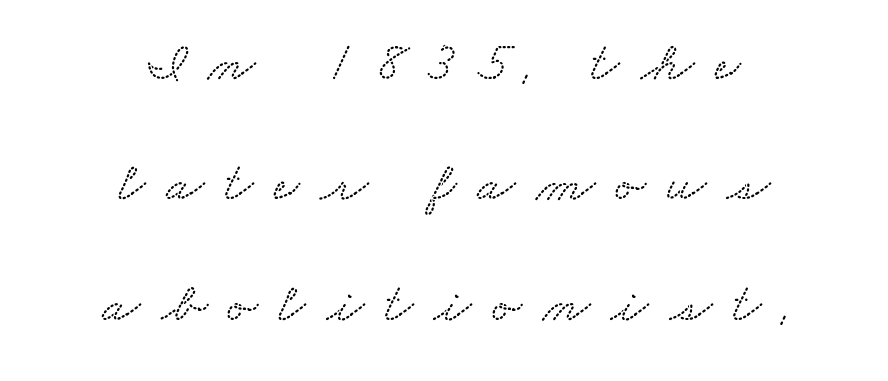
Q: Is the typeface a serif or a sans-serif typeface? A: Serif.
Q: Is the text underlined? A: No.
Q: How is the paragraph aligned? A: Centered.
Q: Is the spacing between letters normal or unusually wide? A: Unusually wide.
Q: Is the spacing between lines tight, normal or loose? A: Loose.
Q: Width (condensed, normal, or wide)? A: Wide.
Q: Stroke contrast? A: Medium.
Q: x-height? A: Small.
Q: Monospaced? A: No.
